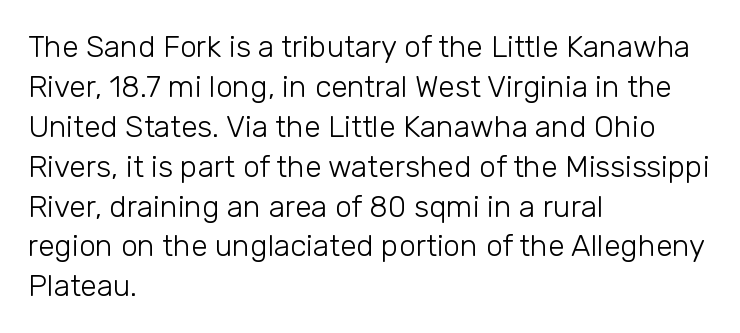
{"serif": "no", "italic": "no", "bold": "no", "weight": "light", "width": "normal", "stroke_contrast": "low", "x_height": "medium", "monospaced": "no", "underline": "no", "align": "left", "line_spacing": "normal", "line_spacing_ratio": 1.33, "letter_spacing": "normal", "letter_spacing_em": 0.0, "glyph_px": 30}
